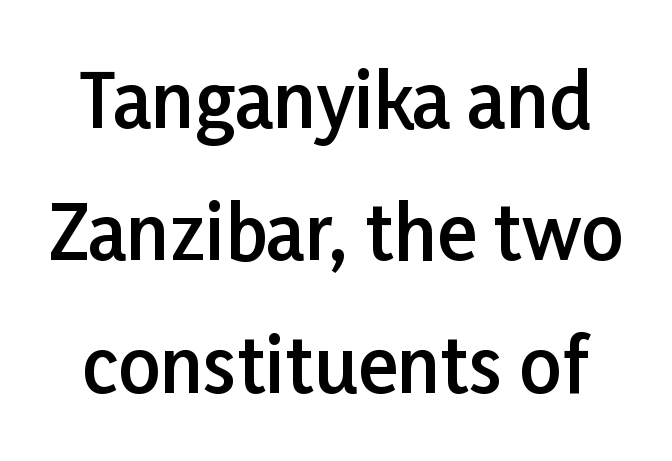
Q: Is the text bold? A: Semi-bold.
Q: Is the text italic (slanted)? A: No, it is upright.
Q: Is the typeface a serif or a sans-serif typeface? A: Sans-serif.
Q: Is the text underlined? A: No.
Q: Is the spacing between letters normal or unusually wide? A: Normal.
Q: Width (condensed, normal, or wide)? A: Normal.
Q: Stroke contrast? A: Low.
Q: x-height? A: Medium.
Q: Monospaced? A: No.
